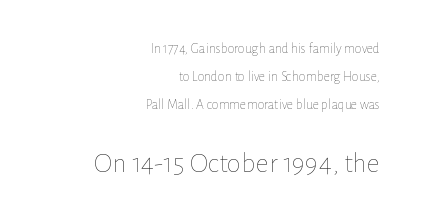
Italic: no, the glyphs are upright roman. Spacing between characters is what you'd get straight out of the box. In terms of leading, this rendering errs on the spacious side. Just letters on the line, the space beneath them empty. Character size in the trailing block exceeds that of the leading block.
